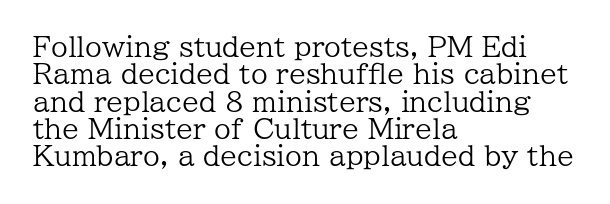
Q: Is the text bold? A: No.
Q: Is the text italic (slanted)? A: No, it is upright.
Q: Is the text underlined? A: No.
Q: How is the paragraph aligned? A: Left-aligned.
Q: Is the spacing between letters normal or unusually wide? A: Normal.
Q: Is the spacing between lines tight, normal or loose? A: Tight.
